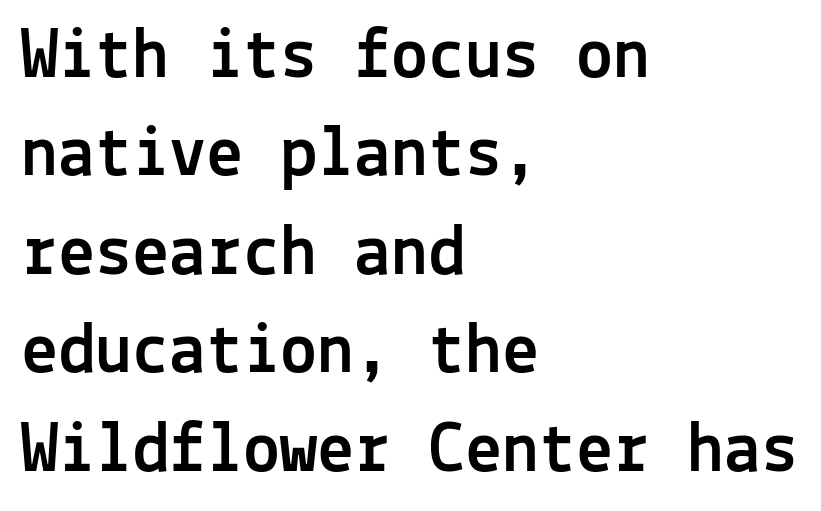
{"serif": "no", "italic": "no", "width": "normal", "x_height": "medium", "monospaced": "yes", "underline": "no", "align": "left", "line_spacing": "normal", "line_spacing_ratio": 1.33, "letter_spacing": "normal", "letter_spacing_em": 0.0, "glyph_px": 74}
